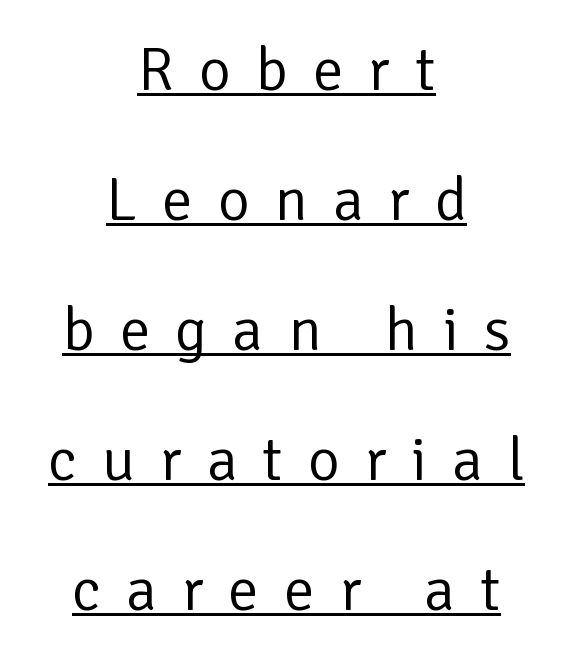
{"serif": "no", "italic": "no", "bold": "no", "weight": "regular", "width": "normal", "stroke_contrast": "low", "x_height": "medium", "monospaced": "no", "underline": "yes", "align": "center", "line_spacing": "loose", "line_spacing_ratio": 2.13, "letter_spacing": "wide", "letter_spacing_em": 0.41, "glyph_px": 61}
